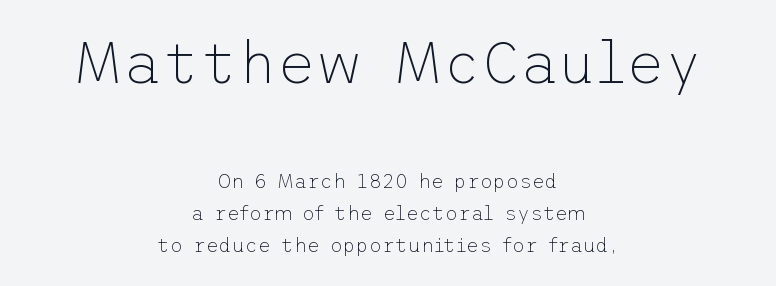
Q: Is the text bold? A: No.
Q: Is the text italic (slanted)? A: No, it is upright.
Q: Is the typeface a serif or a sans-serif typeface? A: Sans-serif.
Q: Is the text underlined? A: No.
Q: How is the paragraph aligned? A: Centered.
Q: Is the spacing between letters normal or unusually wide? A: Normal.
Q: Is the spacing between lines tight, normal or loose? A: Normal.
Q: Which block of text is set in a larger size, the first (top) or the second (bottom)? A: The first (top) one.
Q: Width (condensed, normal, or wide)? A: Normal.
Q: Stroke contrast? A: Low.
Q: x-height? A: Medium.
